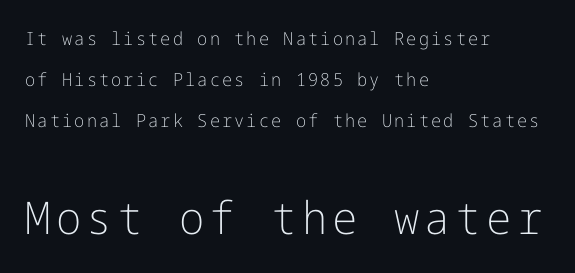
The line-height multiplier appears high, well above default. Any mark beneath the type? The region is blank. Compare the two chunks: the lower has the greater cap height. The paragraph shown leans on its left margin. Compared with a typical body face, this is equally light or lighter still.
